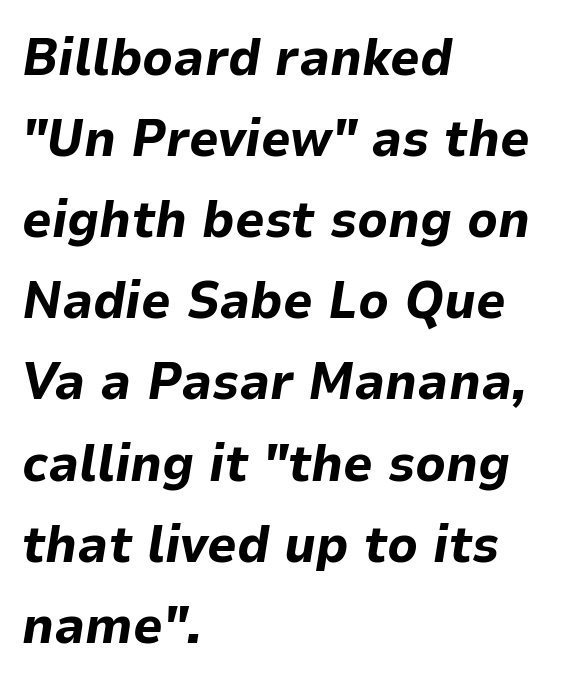
The image shows 52 px bold type, italic (leaning right); set left-aligned, normal line spacing (1.56x), normal letter spacing, not underlined; low stroke contrast and a medium x-height.
